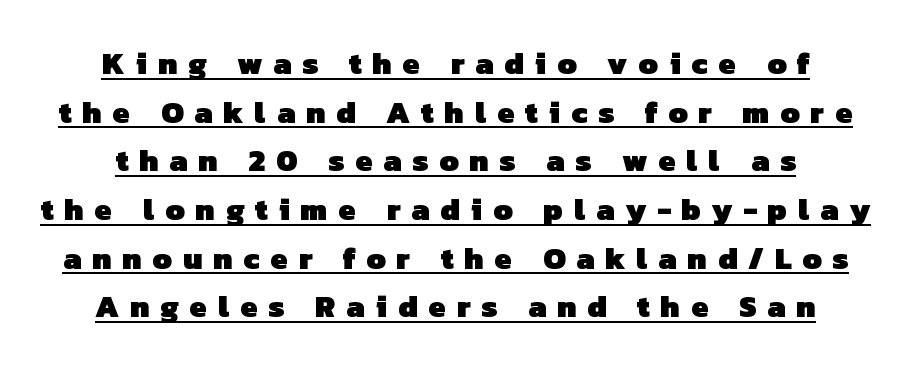
Q: Is the text bold? A: Yes.
Q: Is the typeface a serif or a sans-serif typeface? A: Sans-serif.
Q: Is the text underlined? A: Yes.
Q: How is the paragraph aligned? A: Centered.
Q: Is the spacing between letters normal or unusually wide? A: Unusually wide.
Q: Is the spacing between lines tight, normal or loose? A: Normal.
Q: Width (condensed, normal, or wide)? A: Normal.
Q: Stroke contrast? A: Low.
Q: x-height? A: Medium.
Q: Monospaced? A: No.
